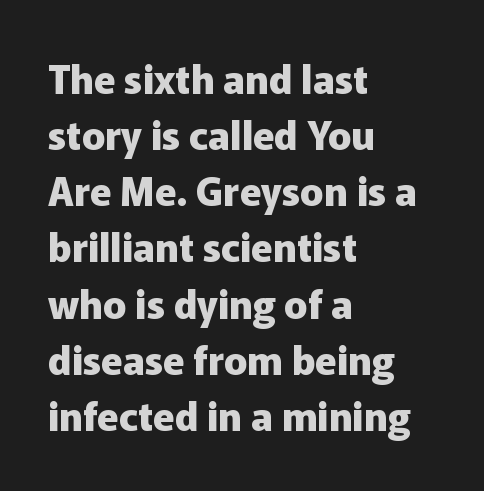
Interline gaps are of average width in this sample. Typeset ragged right — the left edge is the straight one. Typographic density is high because the face is bold. The face used here is rendered with its standard letterfit.
